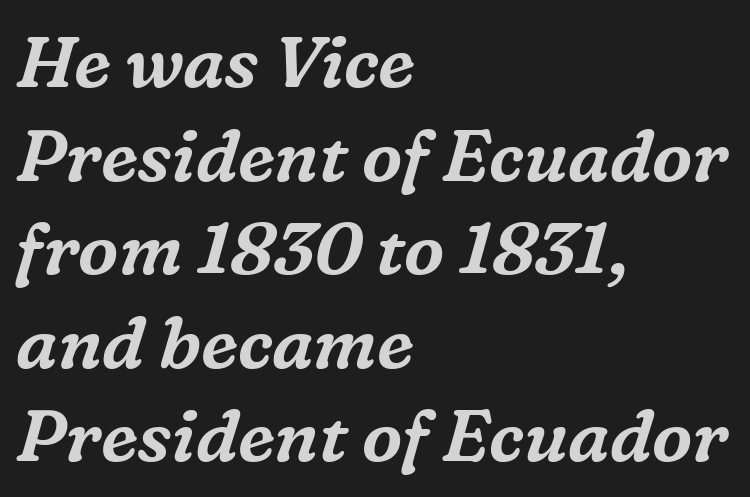
Tall strokes in this sample are angled rather than plumb. Horizontally, the lines are justified to the leading edge only. Check where the strokes stop: tiny serifs finish them off. Letters rest on an invisible, unmarked baseline.
